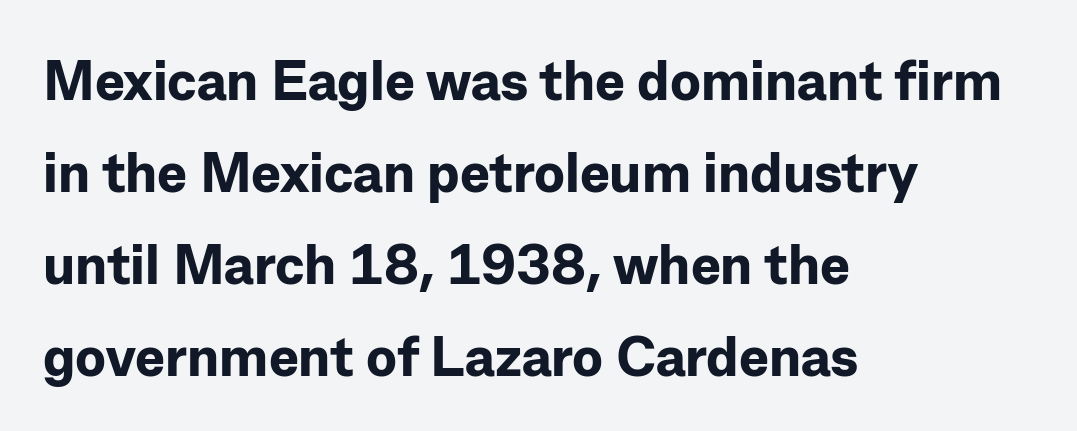
As a designer I'd log this as weight 700, bold. Upright lettering throughout. What kind of face is this? One without serifs — a sans. The space beneath each line is pristine and unruled. This rendering leaves character spacing at its baseline value. This sample is left-justified, so line endings fall wherever the words run out.
